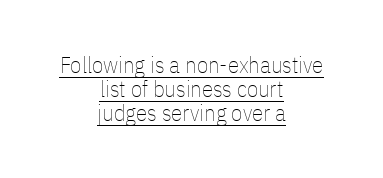
This sample uses an upright cut, with every glyph sitting square on the baseline. Notice how descenders almost collide with the ascenders below — that's tight leading. The face used here is rendered with its standard letterfit. The font is comparable to plain body text, perhaps lighter. The string is rendered with underlining switched on. Layout note: lines centered.
